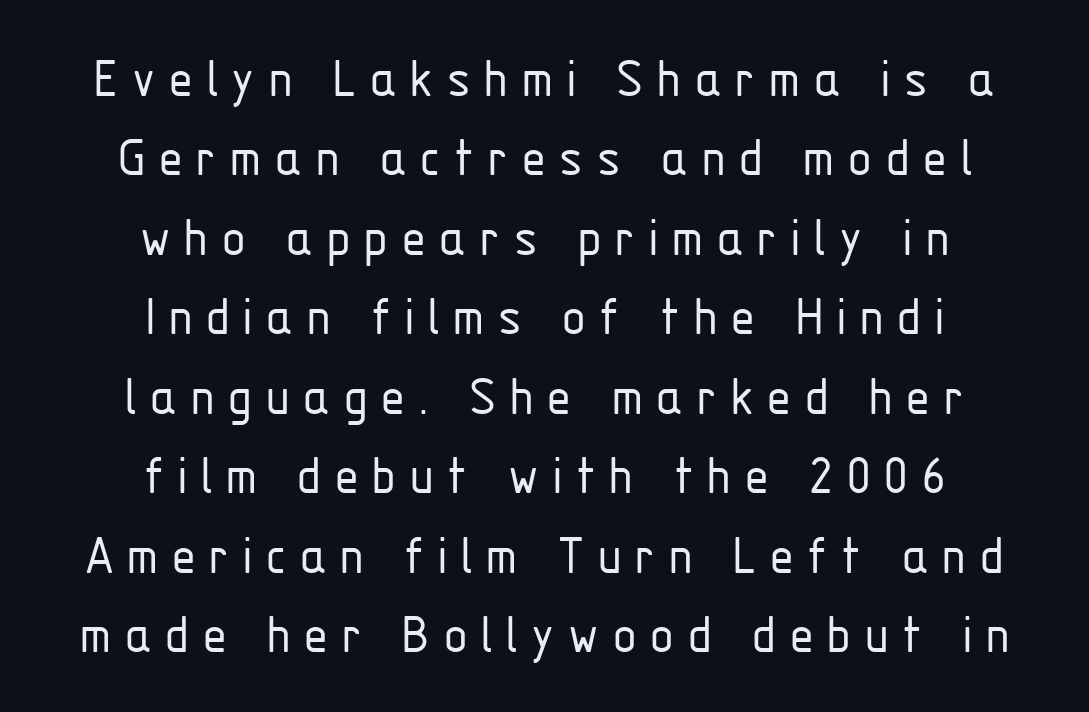
Q: Is the text bold? A: No.
Q: Is the text italic (slanted)? A: No, it is upright.
Q: Is the typeface a serif or a sans-serif typeface? A: Sans-serif.
Q: Is the text underlined? A: No.
Q: How is the paragraph aligned? A: Centered.
Q: Is the spacing between letters normal or unusually wide? A: Unusually wide.
Q: Is the spacing between lines tight, normal or loose? A: Normal.
Q: Width (condensed, normal, or wide)? A: Condensed.
Q: Stroke contrast? A: Low.
Q: x-height? A: Medium.
Q: Monospaced? A: No.
